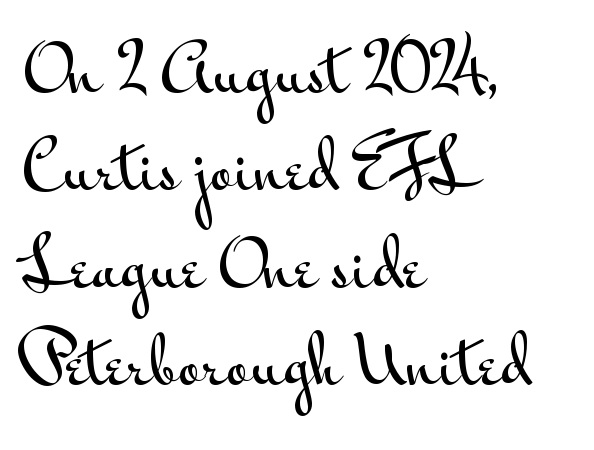
The image shows 64 px wide sans-serif type; set left-aligned, normal line spacing (1.52x), normal letter spacing, not underlined; medium stroke contrast and a small x-height.
